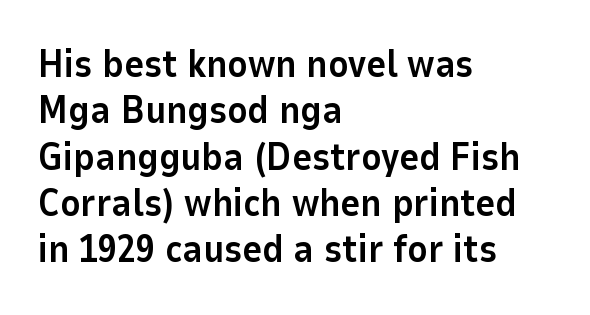
{"serif": "no", "italic": "no", "bold": "yes", "weight": "bold", "width": "normal", "stroke_contrast": "low", "x_height": "medium", "monospaced": "no", "underline": "no", "align": "left", "line_spacing_ratio": 1.22, "letter_spacing": "normal", "letter_spacing_em": 0.0, "glyph_px": 38}
